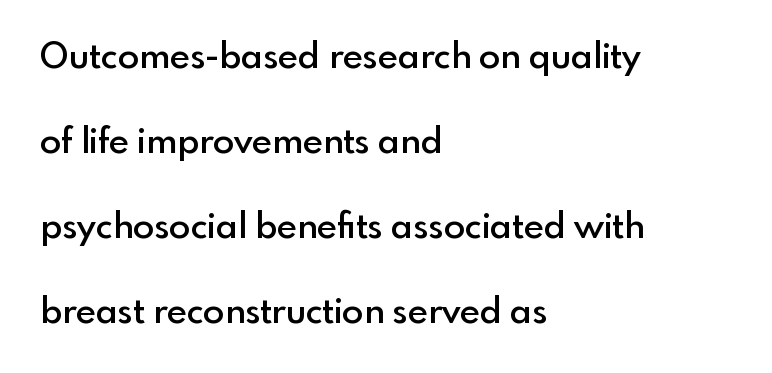
{"serif": "no", "italic": "no", "bold": "semi", "weight": "semibold", "width": "normal", "x_height": "small", "monospaced": "no", "underline": "no", "align": "left", "line_spacing": "loose", "line_spacing_ratio": 2.43, "letter_spacing": "normal", "letter_spacing_em": 0.0, "glyph_px": 35}
